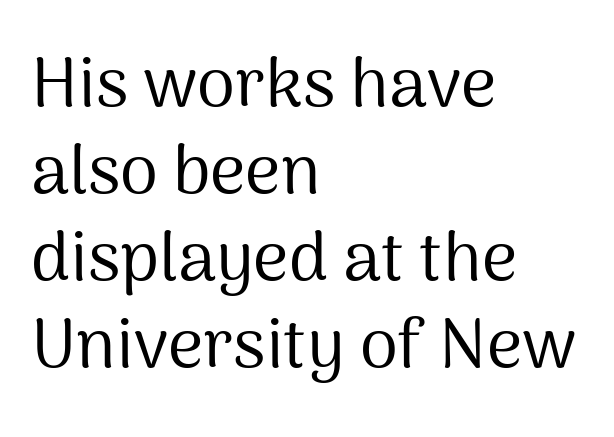
Q: Is the text bold? A: No.
Q: Is the text italic (slanted)? A: No, it is upright.
Q: Is the typeface a serif or a sans-serif typeface? A: Sans-serif.
Q: Is the text underlined? A: No.
Q: How is the paragraph aligned? A: Left-aligned.
Q: Is the spacing between letters normal or unusually wide? A: Normal.
Q: Is the spacing between lines tight, normal or loose? A: Normal.
Q: Width (condensed, normal, or wide)? A: Normal.
Q: Stroke contrast? A: Medium.
Q: x-height? A: Medium.
Q: Monospaced? A: No.
